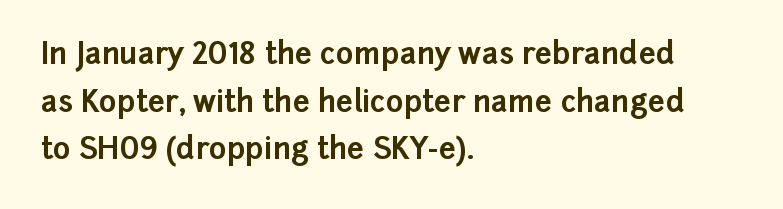
Just letters on the line, the space beneath them empty. The lettering holds an erect, upright posture throughout. This is heavy type, rendered in bold. Casual observation: everything's shoved over to the left. Letter spacing: default. The font family rendered here belongs to the sans-serif group.
